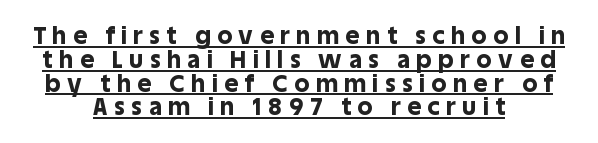
{"italic": "no", "bold": "yes", "underline": "yes", "align": "center", "line_spacing": "tight", "line_spacing_ratio": 0.99, "letter_spacing": "wide", "letter_spacing_em": 0.28, "glyph_px": 24}
